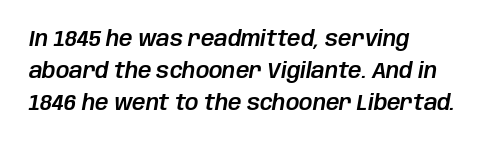
Slanted lettering throughout. Between one letter and the next there's only the usual sliver of space. Leftover space on each line is placed entirely after the last word. Regarding leading, the lines here are spaced in the standard way. A clean baseline with only descenders dipping below it.
